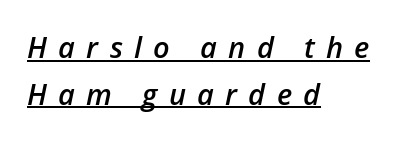
{"italic": "yes", "lean": "right", "slant_degrees": 12, "bold": "semi", "weight": "semibold", "width": "normal", "stroke_contrast": "low", "x_height": "medium", "monospaced": "no", "underline": "yes", "align": "left", "line_spacing": "normal", "line_spacing_ratio": 1.61, "letter_spacing": "wide", "letter_spacing_em": 0.39, "glyph_px": 29}
